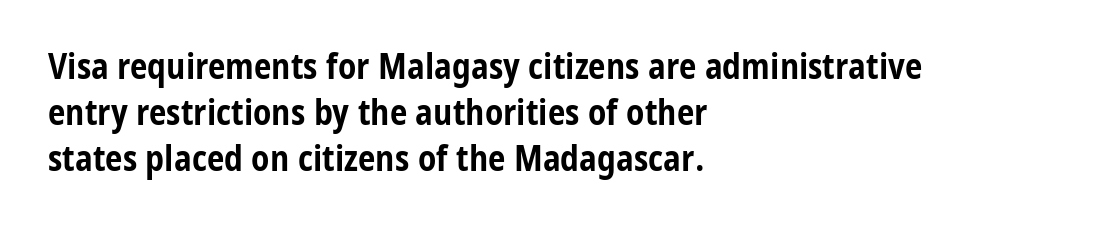
Q: Is the text bold? A: Yes.
Q: Is the text italic (slanted)? A: No, it is upright.
Q: Is the typeface a serif or a sans-serif typeface? A: Sans-serif.
Q: Is the text underlined? A: No.
Q: How is the paragraph aligned? A: Left-aligned.
Q: Is the spacing between letters normal or unusually wide? A: Normal.
Q: Is the spacing between lines tight, normal or loose? A: Normal.
Q: Width (condensed, normal, or wide)? A: Condensed.
Q: Stroke contrast? A: Low.
Q: x-height? A: Medium.
Q: Monospaced? A: No.
